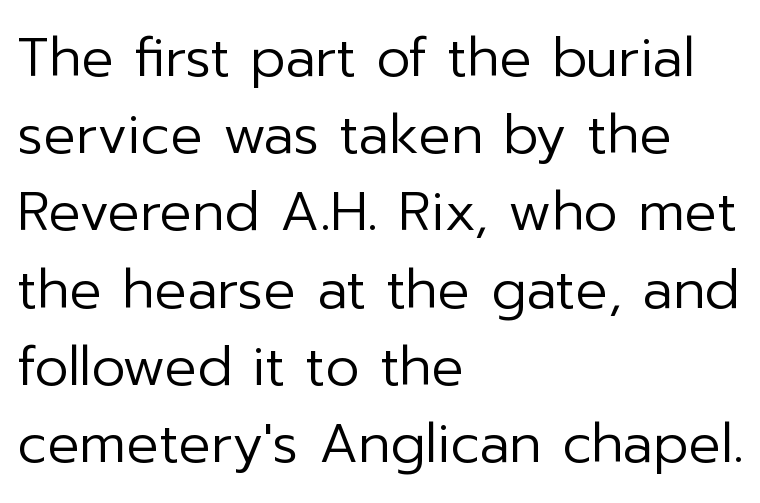
Q: Is the text bold? A: No.
Q: Is the text italic (slanted)? A: No, it is upright.
Q: Is the typeface a serif or a sans-serif typeface? A: Sans-serif.
Q: Is the text underlined? A: No.
Q: How is the paragraph aligned? A: Left-aligned.
Q: Is the spacing between letters normal or unusually wide? A: Normal.
Q: Is the spacing between lines tight, normal or loose? A: Normal.
Q: Width (condensed, normal, or wide)? A: Normal.
Q: Stroke contrast? A: Low.
Q: x-height? A: Medium.
Q: Monospaced? A: No.
